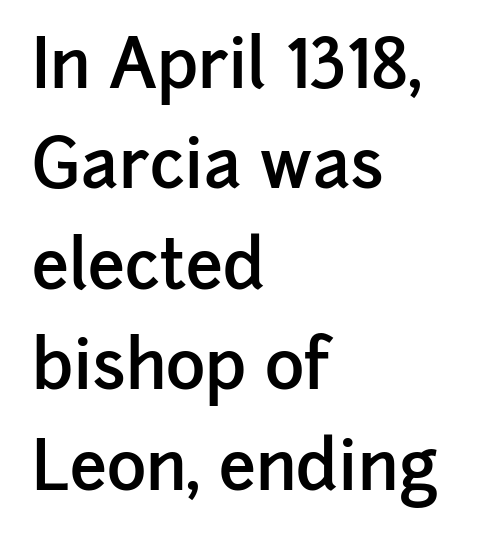
Q: Is the text bold? A: Semi-bold.
Q: Is the text italic (slanted)? A: No, it is upright.
Q: Is the typeface a serif or a sans-serif typeface? A: Sans-serif.
Q: Is the text underlined? A: No.
Q: How is the paragraph aligned? A: Left-aligned.
Q: Is the spacing between letters normal or unusually wide? A: Normal.
Q: Is the spacing between lines tight, normal or loose? A: Normal.
Q: Width (condensed, normal, or wide)? A: Normal.
Q: Stroke contrast? A: Low.
Q: x-height? A: Medium.
Q: Monospaced? A: No.
